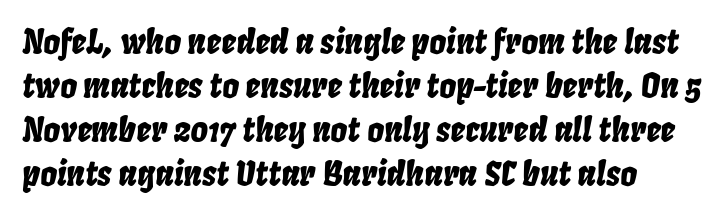
Q: Is the text italic (slanted)? A: Yes, it leans right by about 8 degrees.
Q: Is the text underlined? A: No.
Q: How is the paragraph aligned? A: Left-aligned.
Q: Is the spacing between letters normal or unusually wide? A: Normal.
Q: Is the spacing between lines tight, normal or loose? A: Normal.
Q: Width (condensed, normal, or wide)? A: Condensed.
Q: Stroke contrast? A: Low.
Q: x-height? A: Large.
Q: Monospaced? A: No.
